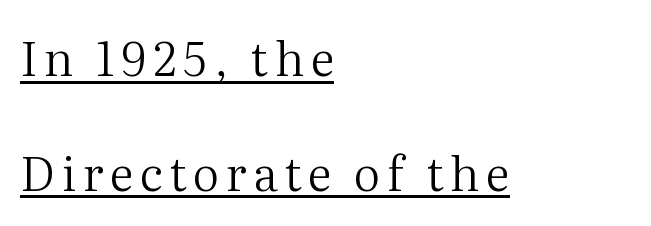
The compositor pushed each line to the left boundary. The passage shown is not bold in any degree. The leading is generous, giving the passage an open texture. Character widths vary here, with narrow letters taking less room than wide ones. The passage shown is underscored from start to finish. Ascenders rise straight up at ninety degrees.
